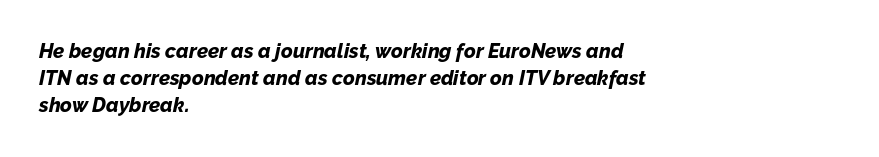
The image shows 20 px bold type, italic (leaning right); set left-aligned, normal line spacing (1.36x), normal letter spacing, not underlined.
